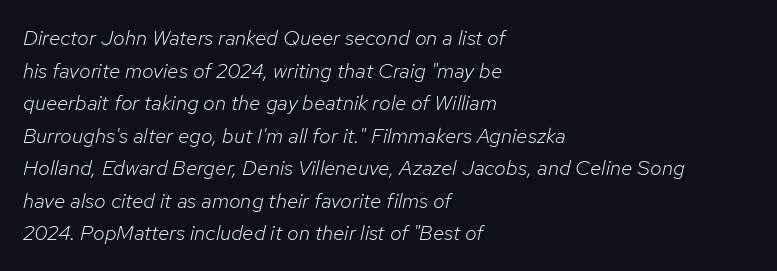
Q: Is the text bold? A: No.
Q: Is the text italic (slanted)? A: Yes, it leans right by about 12 degrees.
Q: Is the text underlined? A: No.
Q: How is the paragraph aligned? A: Left-aligned.
Q: Is the spacing between letters normal or unusually wide? A: Normal.
Q: Is the spacing between lines tight, normal or loose? A: Normal.
